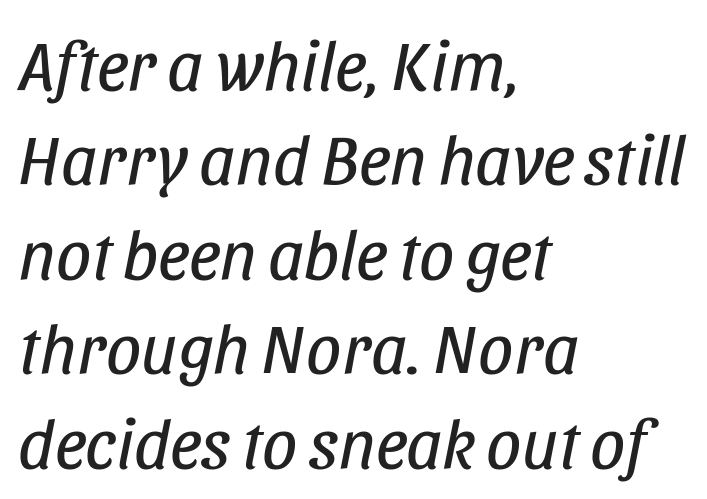
Where is the straight margin? On the left. Observe the lean: these are italic letterforms. This reads as an unemphasized weight, regular at the heaviest. Lines of text with bare space underneath. Regular leading. Letter spacing: default.
